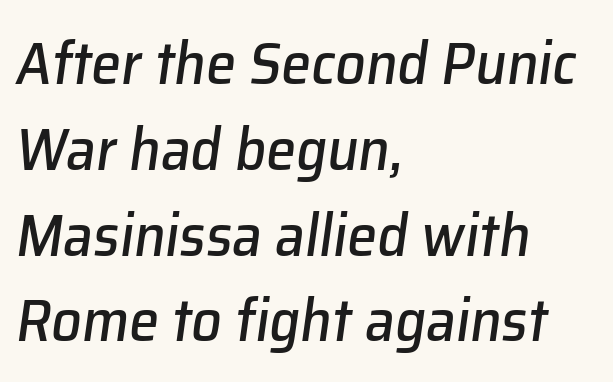
The image shows 60 px text type, italic (leaning right); set left-aligned, normal line spacing (1.43x), normal letter spacing, not underlined; low stroke contrast and a medium x-height.
